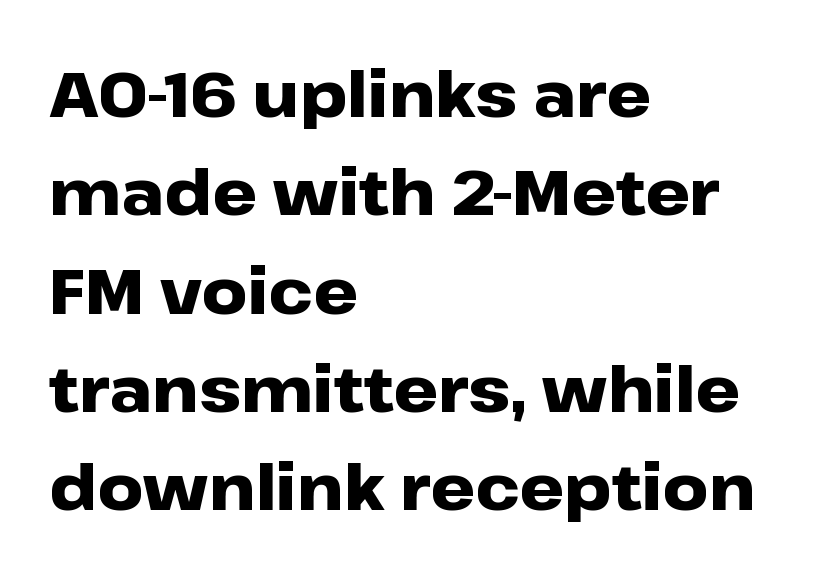
{"serif": "no", "italic": "no", "bold": "yes", "weight": "heavy", "width": "wide", "stroke_contrast": "low", "x_height": "medium", "monospaced": "no", "underline": "no", "align": "left", "line_spacing": "normal", "line_spacing_ratio": 1.56, "letter_spacing": "normal", "letter_spacing_em": 0.0, "glyph_px": 63}
